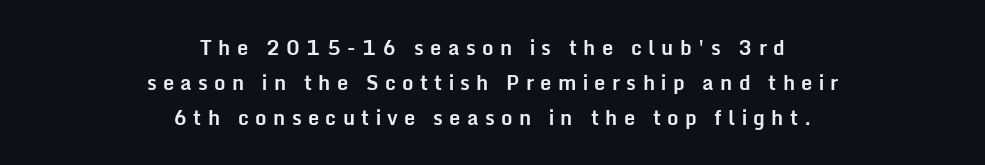
The image shows 20 px bold type, upright; set centered, line spacing 1.76x, unusually wide letter spacing (+0.32 em), not underlined.
